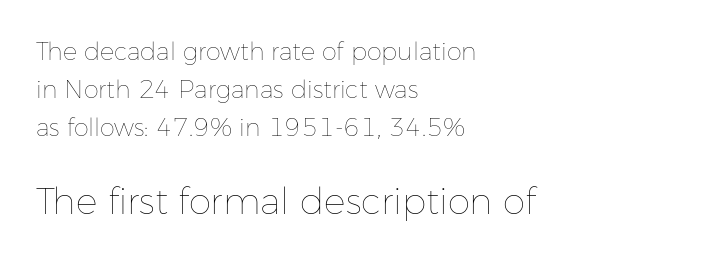
{"italic": "no", "bold": "no", "weight": "thin", "width": "normal", "stroke_contrast": "low", "x_height": "medium", "monospaced": "no", "underline": "no", "align": "left", "line_spacing": "normal", "line_spacing_ratio": 1.59, "letter_spacing": "normal", "letter_spacing_em": 0.0, "larger_block": "second", "size_ratio": 1.5, "glyph_px": 36}
